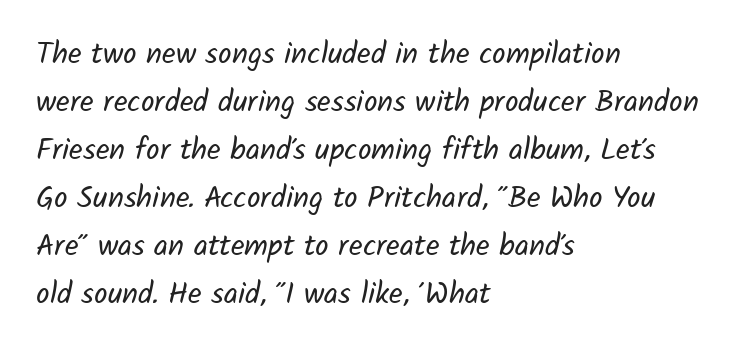
Q: Is the text bold? A: No.
Q: Is the typeface a serif or a sans-serif typeface? A: Sans-serif.
Q: Is the text underlined? A: No.
Q: How is the paragraph aligned? A: Left-aligned.
Q: Is the spacing between letters normal or unusually wide? A: Normal.
Q: Is the spacing between lines tight, normal or loose? A: Normal.
Q: Width (condensed, normal, or wide)? A: Normal.
Q: Stroke contrast? A: Low.
Q: x-height? A: Medium.
Q: Monospaced? A: No.
